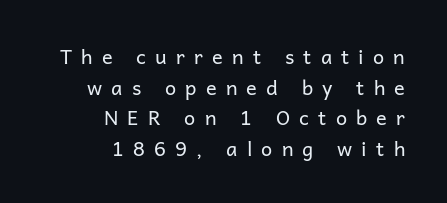
{"italic": "no", "bold": "no", "underline": "no", "align": "right", "line_spacing": "normal", "line_spacing_ratio": 1.53, "letter_spacing": "wide", "letter_spacing_em": 0.46, "glyph_px": 20}
